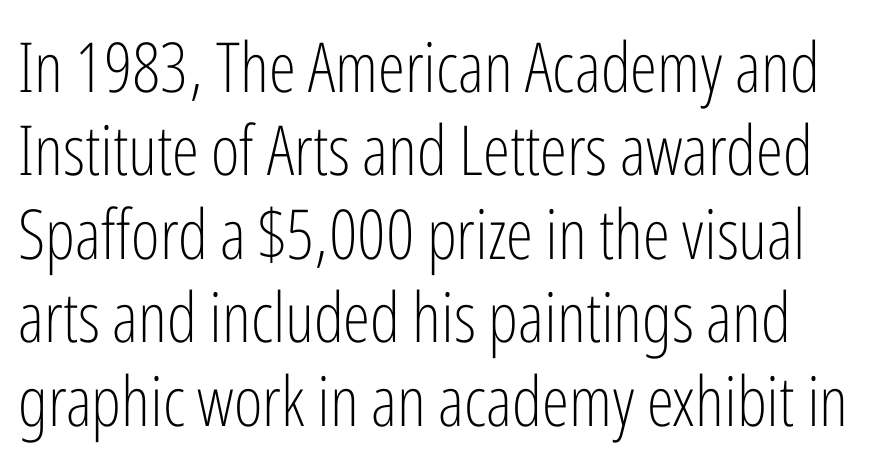
Q: Is the text bold? A: No.
Q: Is the text italic (slanted)? A: No, it is upright.
Q: Is the typeface a serif or a sans-serif typeface? A: Sans-serif.
Q: Is the text underlined? A: No.
Q: Is the spacing between letters normal or unusually wide? A: Normal.
Q: Width (condensed, normal, or wide)? A: Condensed.
Q: Stroke contrast? A: Low.
Q: x-height? A: Medium.
Q: Monospaced? A: No.
